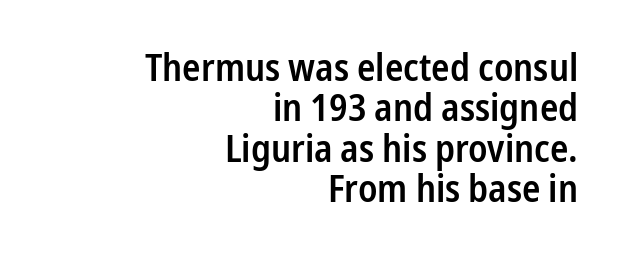
The font family rendered here belongs to the sans-serif group. Do the letters lean? They stand straight. Lines of text with bare space underneath. The horizontal fit of the characters is conventional and even.
